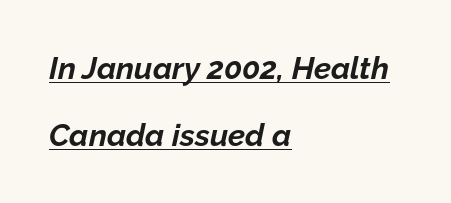
Q: Is the text bold? A: Yes.
Q: Is the text italic (slanted)? A: Yes, it leans right by about 12 degrees.
Q: Is the text underlined? A: Yes.
Q: How is the paragraph aligned? A: Left-aligned.
Q: Is the spacing between letters normal or unusually wide? A: Normal.
Q: Is the spacing between lines tight, normal or loose? A: Loose.
Q: Width (condensed, normal, or wide)? A: Normal.
Q: Stroke contrast? A: Low.
Q: x-height? A: Medium.
Q: Monospaced? A: No.
